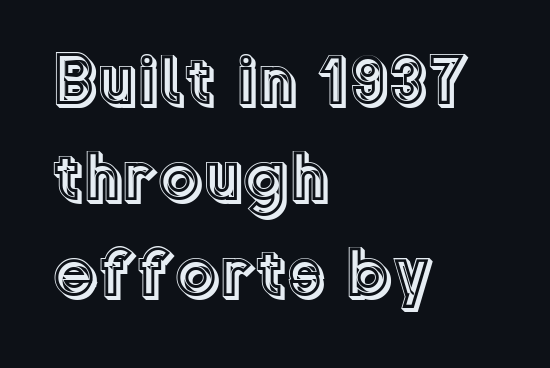
Q: Is the text italic (slanted)? A: No, it is upright.
Q: Is the text underlined? A: No.
Q: How is the paragraph aligned? A: Left-aligned.
Q: Is the spacing between letters normal or unusually wide? A: Normal.
Q: Is the spacing between lines tight, normal or loose? A: Normal.
Q: Width (condensed, normal, or wide)? A: Normal.
Q: x-height? A: Medium.
Q: Monospaced? A: No.
